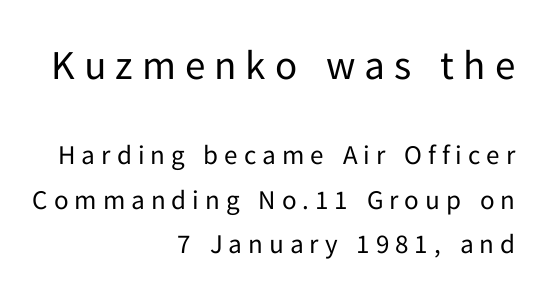
The image shows 41 px regular-weight sans-serif type, upright; set right-aligned, normal line spacing (1.66x), unusually wide letter spacing (+0.22 em), not underlined; the first (top) block is 1.52x larger; low stroke contrast and a medium x-height.
